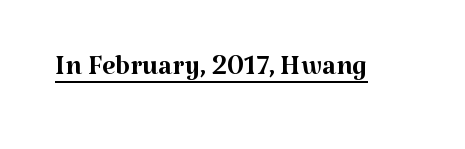
{"serif": "yes", "italic": "no", "bold": "no", "weight": "regular", "width": "normal", "stroke_contrast": "medium", "x_height": "medium", "monospaced": "no", "underline": "yes", "letter_spacing": "normal", "letter_spacing_em": 0.0, "glyph_px": 38}
